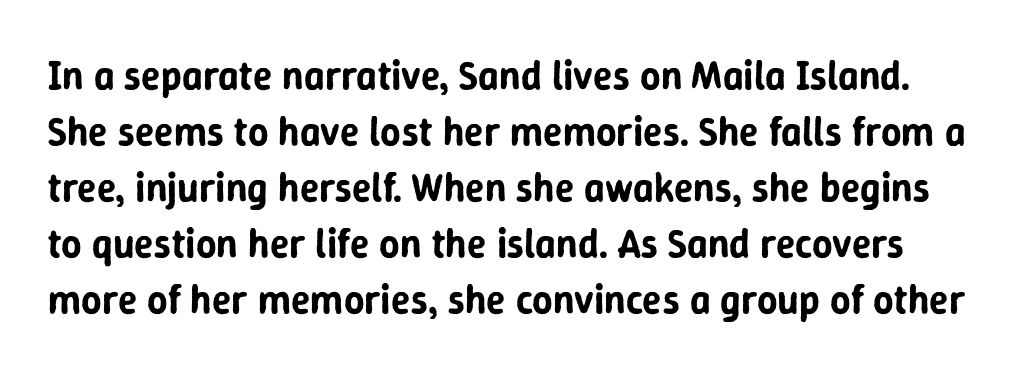
Q: Is the text italic (slanted)? A: No, it is upright.
Q: Is the typeface a serif or a sans-serif typeface? A: Sans-serif.
Q: Is the text underlined? A: No.
Q: Is the spacing between letters normal or unusually wide? A: Normal.
Q: Is the spacing between lines tight, normal or loose? A: Normal.
Q: Width (condensed, normal, or wide)? A: Normal.
Q: Stroke contrast? A: Low.
Q: x-height? A: Medium.
Q: Monospaced? A: No.
